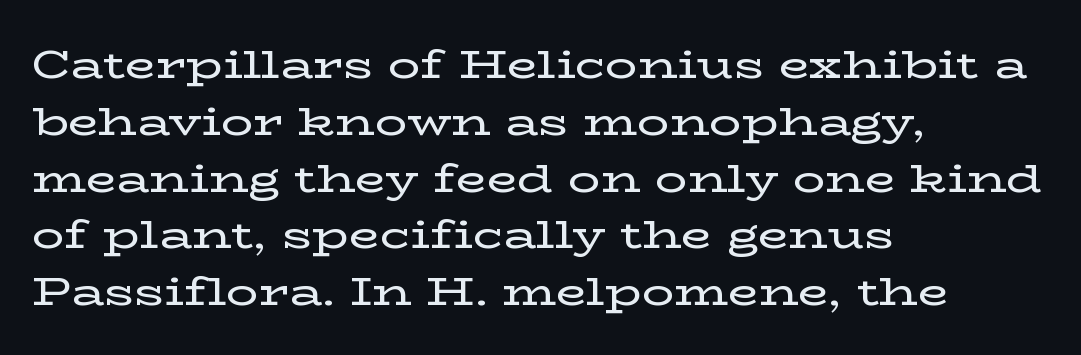
{"serif": "yes", "italic": "no", "width": "wide", "stroke_contrast": "low", "x_height": "medium", "monospaced": "no", "underline": "no", "align": "left", "line_spacing": "normal", "line_spacing_ratio": 1.42, "letter_spacing": "normal", "letter_spacing_em": 0.0, "glyph_px": 40}
